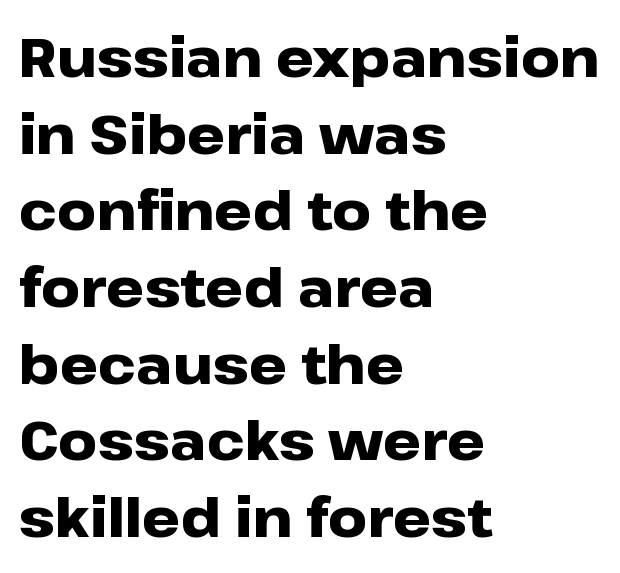
{"serif": "no", "italic": "no", "bold": "yes", "weight": "heavy", "width": "wide", "stroke_contrast": "low", "x_height": "medium", "monospaced": "no", "underline": "no", "align": "left", "line_spacing": "normal", "line_spacing_ratio": 1.42, "letter_spacing": "normal", "letter_spacing_em": 0.0, "glyph_px": 54}
